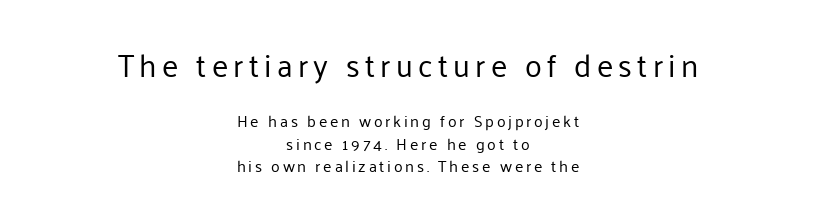
{"serif": "no", "italic": "no", "bold": "no", "weight": "regular", "width": "normal", "stroke_contrast": "low", "x_height": "medium", "monospaced": "no", "underline": "no", "align": "center", "line_spacing": "normal", "line_spacing_ratio": 1.42, "larger_block": "first", "size_ratio": 1.94, "glyph_px": 31}
